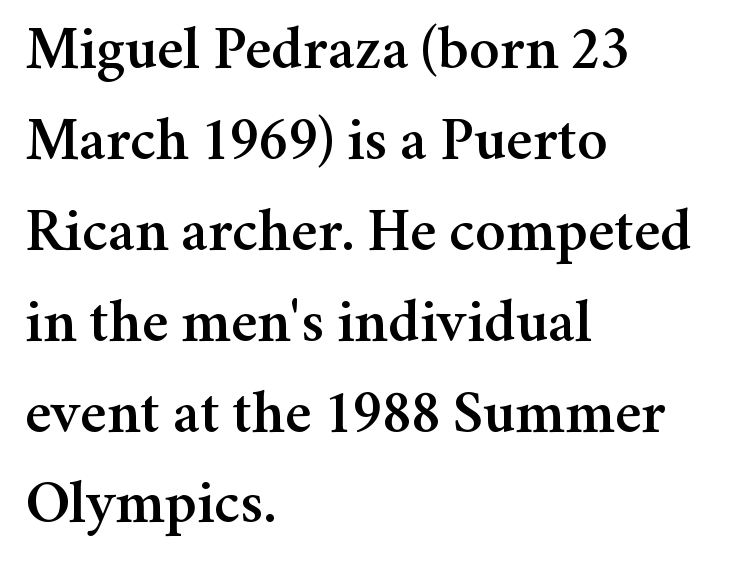
The image shows 61 px serif type, upright; set left-aligned, normal line spacing (1.49x), normal letter spacing, not underlined; medium stroke contrast and a medium x-height.
